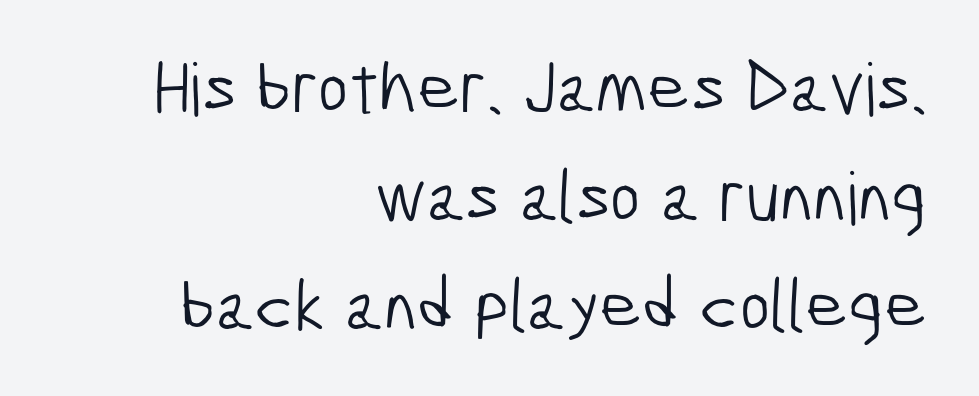
The image shows 73 px light, condensed sans-serif type; set right-aligned, normal line spacing (1.49x), normal letter spacing, not underlined; low stroke contrast and a medium x-height.
